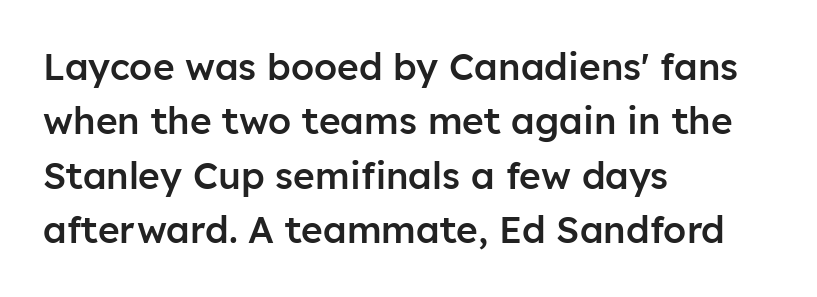
The passage shown is typed in a proportional face where columns would drift. The glyphs are unaccompanied by any horizontal stroke below them. Stroke terminals: plain, sans-serif. A classic flush-left, rag-right setting is used for this passage. The face used here is rendered with its standard letterfit. Leading: standard.
